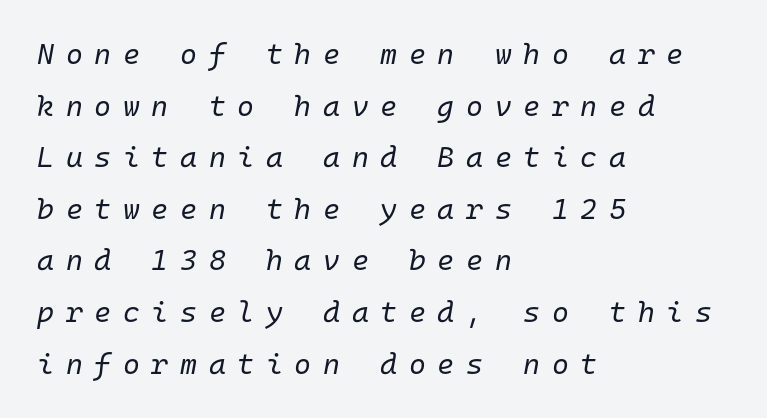
The image shows 29 px regular-weight type, italic (leaning right), monospaced; set left-aligned, line spacing 1.78x, unusually wide letter spacing (+0.4 em), not underlined; low stroke contrast and a medium x-height.
